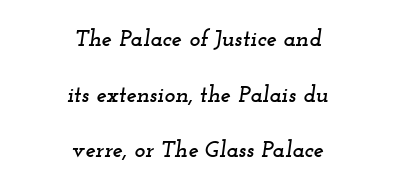
{"italic": "yes", "lean": "right", "slant_degrees": 12, "underline": "no", "align": "center", "line_spacing": "loose", "line_spacing_ratio": 2.42, "letter_spacing": "normal", "letter_spacing_em": 0.0, "glyph_px": 23}
